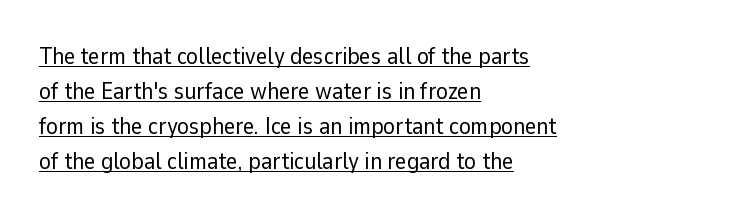
The image shows 24 px text type, upright; set left-aligned, normal line spacing (1.46x), normal letter spacing, underlined.
